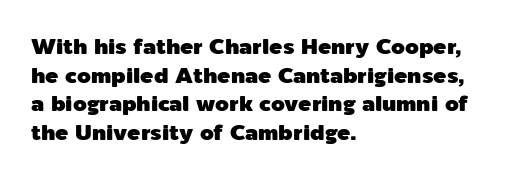
Q: Is the text italic (slanted)? A: No, it is upright.
Q: Is the text underlined? A: No.
Q: How is the paragraph aligned? A: Left-aligned.
Q: Is the spacing between letters normal or unusually wide? A: Normal.
Q: Is the spacing between lines tight, normal or loose? A: Normal.
